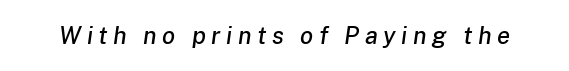
Q: Is the text italic (slanted)? A: Yes, it leans right by about 8 degrees.
Q: Is the text underlined? A: No.
Q: Is the spacing between letters normal or unusually wide? A: Unusually wide.
